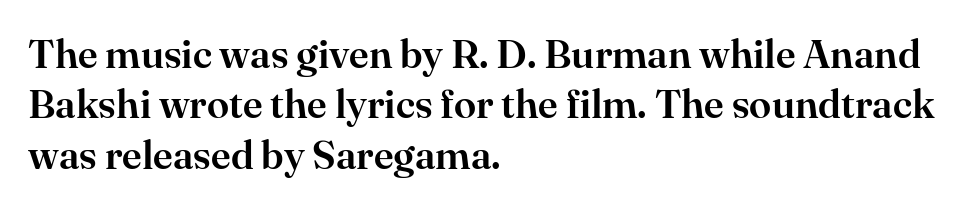
{"serif": "yes", "italic": "no", "width": "normal", "stroke_contrast": "high", "x_height": "small", "monospaced": "no", "underline": "no", "align": "left", "line_spacing": "normal", "line_spacing_ratio": 1.26, "letter_spacing": "normal", "letter_spacing_em": 0.0, "glyph_px": 40}
